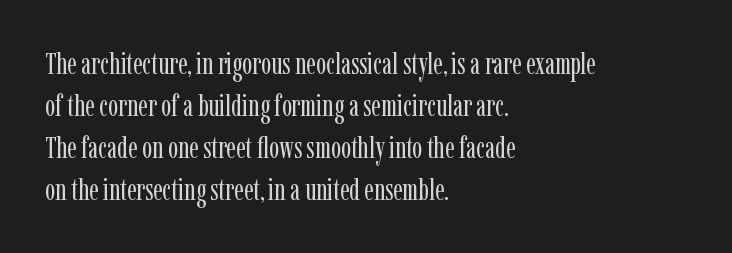
{"serif": "yes", "italic": "no", "bold": "no", "weight": "regular", "width": "condensed", "stroke_contrast": "low", "x_height": "medium", "monospaced": "no", "underline": "no", "align": "left", "line_spacing": "normal", "line_spacing_ratio": 1.4, "letter_spacing": "normal", "letter_spacing_em": 0.0, "glyph_px": 30}
